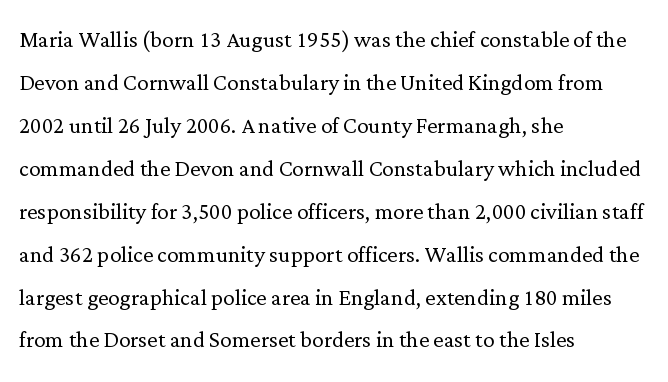
The image shows 29 px light serif type, upright; set left-aligned, normal line spacing (1.48x), normal letter spacing, not underlined; low stroke contrast and a medium x-height.
